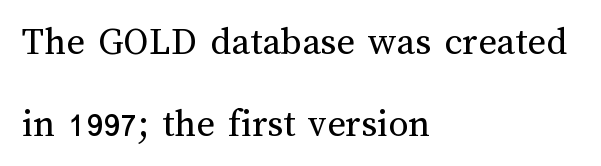
The image shows 40 px regular-weight type, upright; set left-aligned, loose line spacing (2.05x), normal letter spacing, not underlined; medium stroke contrast and a medium x-height.
